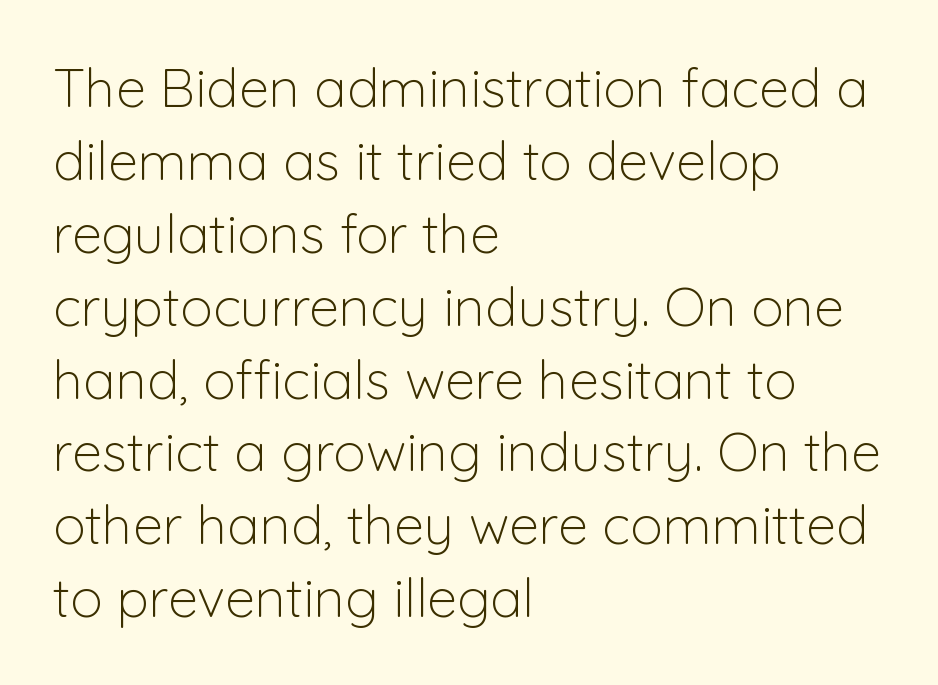
The image shows 54 px light sans-serif type, upright; set left-aligned, normal line spacing (1.35x), normal letter spacing, not underlined; low stroke contrast and a medium x-height.
